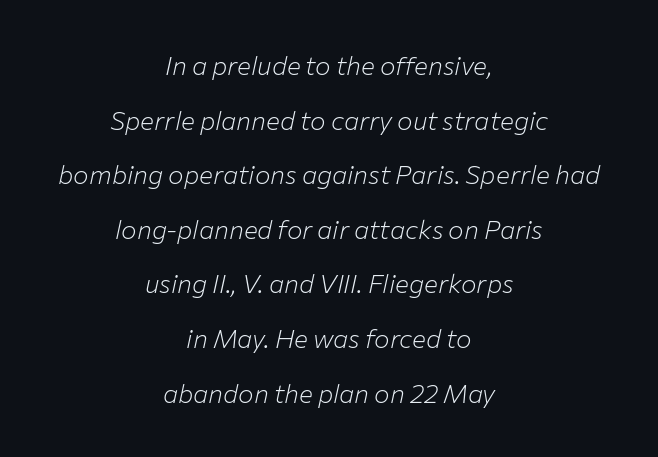
Teacher's note: observe the equal gaps on both sides — that is centered alignment. Loosely led — the rows are spread out. Is the letter spacing exaggerated? No — it looks like the ordinary default. Is the type slanted? Yes — the strokes lean at a clear angle.
